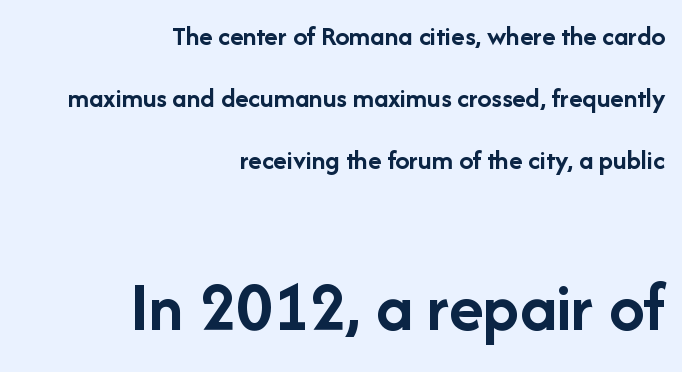
The image shows 71 px semibold sans-serif type, upright; set right-aligned, loose line spacing (2.21x), normal letter spacing, not underlined; the second (bottom) block is 2.54x larger; low stroke contrast and a medium x-height.
